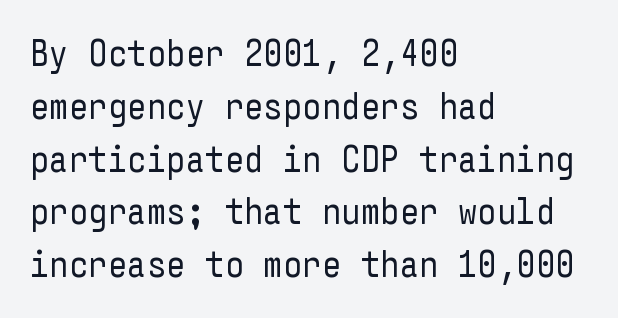
Q: Is the text bold? A: No.
Q: Is the text italic (slanted)? A: No, it is upright.
Q: Is the typeface a serif or a sans-serif typeface? A: Sans-serif.
Q: Is the text underlined? A: No.
Q: How is the paragraph aligned? A: Left-aligned.
Q: Is the spacing between letters normal or unusually wide? A: Normal.
Q: Is the spacing between lines tight, normal or loose? A: Normal.
Q: Width (condensed, normal, or wide)? A: Condensed.
Q: Stroke contrast? A: Low.
Q: x-height? A: Medium.
